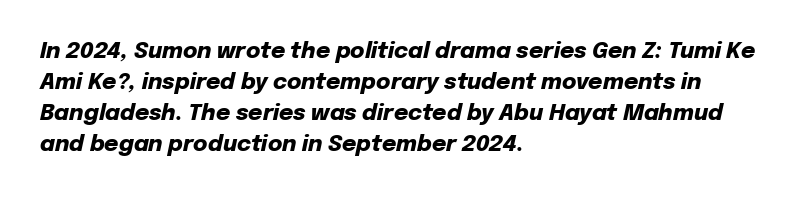
Q: Is the text bold? A: Yes.
Q: Is the text italic (slanted)? A: Yes, it leans right by about 12 degrees.
Q: Is the text underlined? A: No.
Q: How is the paragraph aligned? A: Left-aligned.
Q: Is the spacing between letters normal or unusually wide? A: Normal.
Q: Is the spacing between lines tight, normal or loose? A: Normal.
